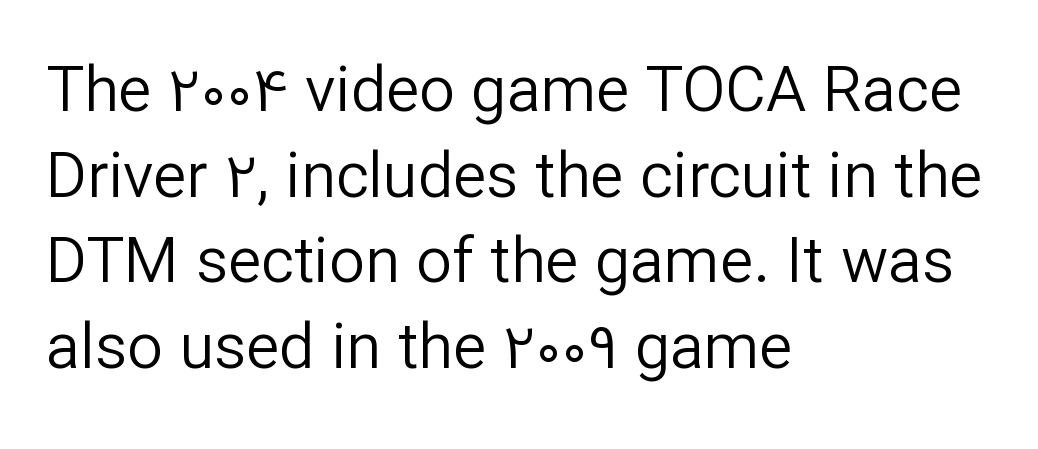
The image shows 63 px regular-weight sans-serif type, upright; set left-aligned, normal line spacing (1.36x), normal letter spacing, not underlined; low stroke contrast and a medium x-height.
